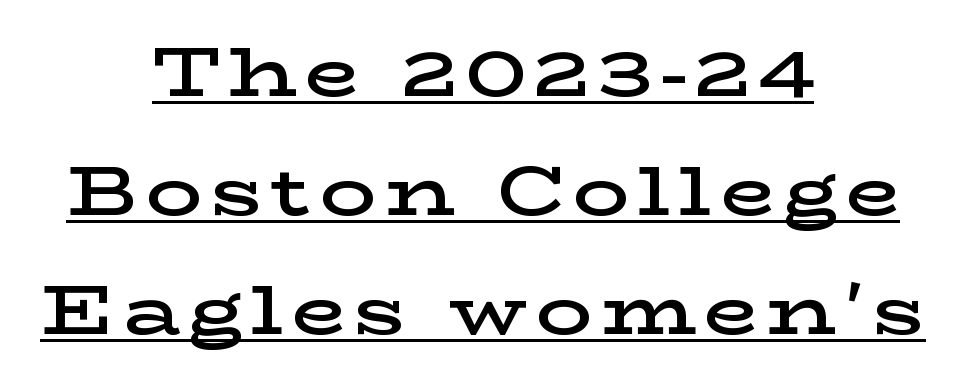
The image shows 70 px semibold, wide serif type, upright; set centered, normal line spacing (1.7x), underlined; low stroke contrast and a medium x-height.
